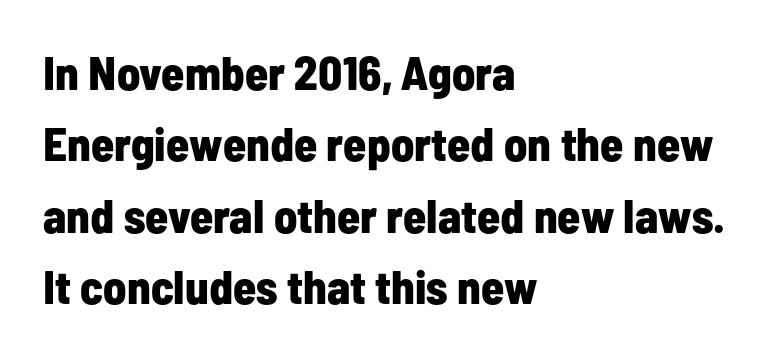
{"serif": "no", "italic": "no", "bold": "yes", "weight": "bold", "width": "condensed", "stroke_contrast": "low", "x_height": "medium", "monospaced": "no", "underline": "no", "align": "left", "line_spacing": "normal", "line_spacing_ratio": 1.52, "letter_spacing": "normal", "letter_spacing_em": 0.0, "glyph_px": 47}
